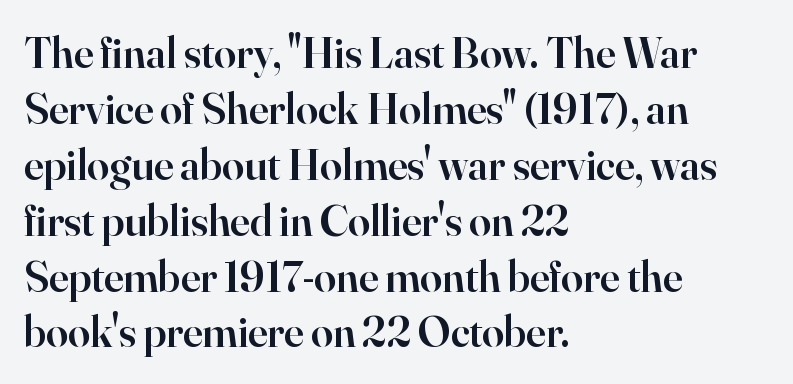
Q: Is the text bold? A: Semi-bold.
Q: Is the text italic (slanted)? A: No, it is upright.
Q: Is the typeface a serif or a sans-serif typeface? A: Serif.
Q: Is the text underlined? A: No.
Q: How is the paragraph aligned? A: Left-aligned.
Q: Is the spacing between letters normal or unusually wide? A: Normal.
Q: Is the spacing between lines tight, normal or loose? A: Normal.
Q: Width (condensed, normal, or wide)? A: Normal.
Q: Stroke contrast? A: High.
Q: x-height? A: Small.
Q: Monospaced? A: No.
